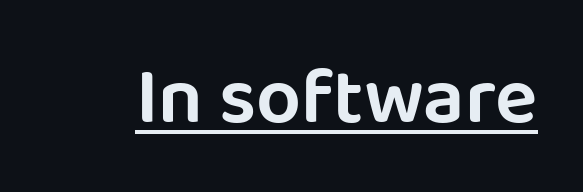
The image shows 79 px sans-serif type, upright; set normal letter spacing, underlined; low stroke contrast and a large x-height.
